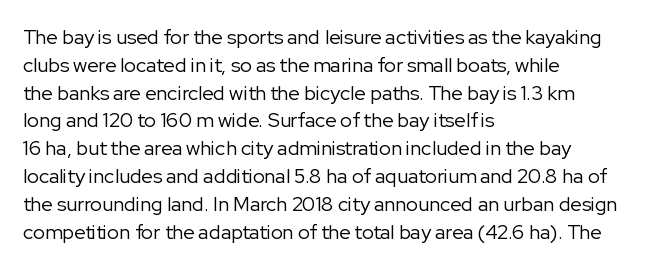
Q: Is the text bold? A: No.
Q: Is the text italic (slanted)? A: No, it is upright.
Q: Is the text underlined? A: No.
Q: How is the paragraph aligned? A: Left-aligned.
Q: Is the spacing between letters normal or unusually wide? A: Normal.
Q: Is the spacing between lines tight, normal or loose? A: Normal.
